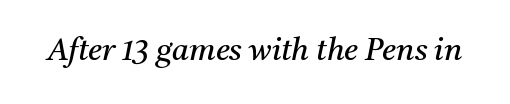
Q: Is the text bold? A: No.
Q: Is the text italic (slanted)? A: Yes, it leans right by about 11 degrees.
Q: Is the typeface a serif or a sans-serif typeface? A: Serif.
Q: Is the text underlined? A: No.
Q: Is the spacing between letters normal or unusually wide? A: Normal.
Q: Width (condensed, normal, or wide)? A: Normal.
Q: Stroke contrast? A: Medium.
Q: x-height? A: Medium.
Q: Monospaced? A: No.
